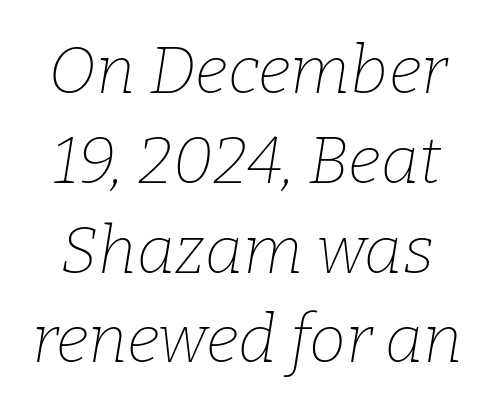
{"serif": "yes", "italic": "yes", "lean": "right", "slant_degrees": 9, "bold": "no", "weight": "thin", "width": "normal", "stroke_contrast": "low", "x_height": "medium", "monospaced": "no", "underline": "no", "line_spacing": "normal", "line_spacing_ratio": 1.36, "letter_spacing": "normal", "letter_spacing_em": 0.0, "glyph_px": 66}
